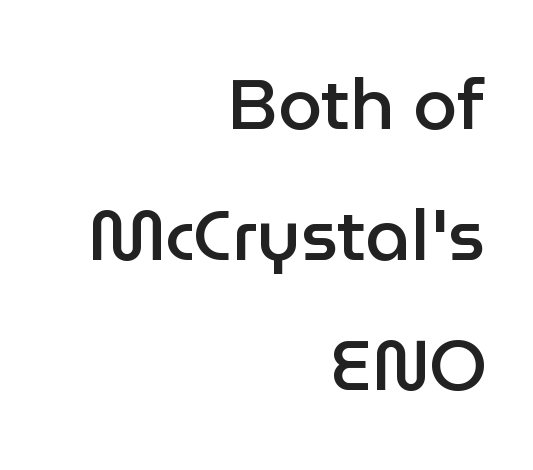
The image shows 71 px semibold sans-serif type, upright; set right-aligned, line spacing 1.84x, normal letter spacing, not underlined; low stroke contrast and a medium x-height.
